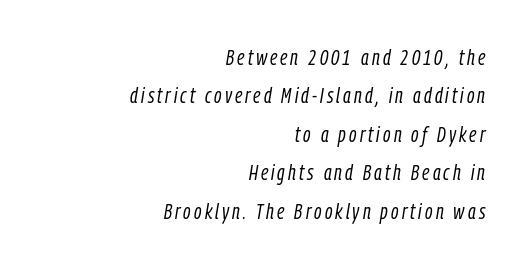
Q: Is the text bold? A: No.
Q: Is the text italic (slanted)? A: Yes, it leans right by about 9 degrees.
Q: Is the text underlined? A: No.
Q: How is the paragraph aligned? A: Right-aligned.
